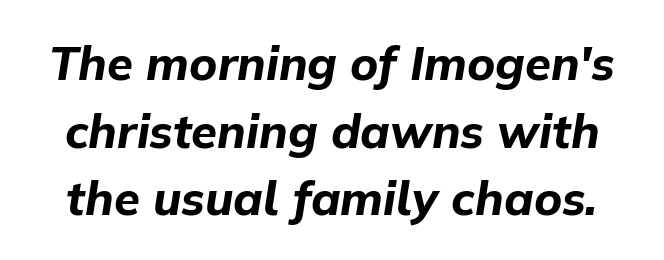
{"italic": "yes", "lean": "right", "slant_degrees": 9, "bold": "yes", "weight": "bold", "width": "normal", "stroke_contrast": "low", "x_height": "medium", "monospaced": "no", "underline": "no", "line_spacing": "normal", "line_spacing_ratio": 1.44, "letter_spacing": "normal", "letter_spacing_em": 0.0, "glyph_px": 47}
